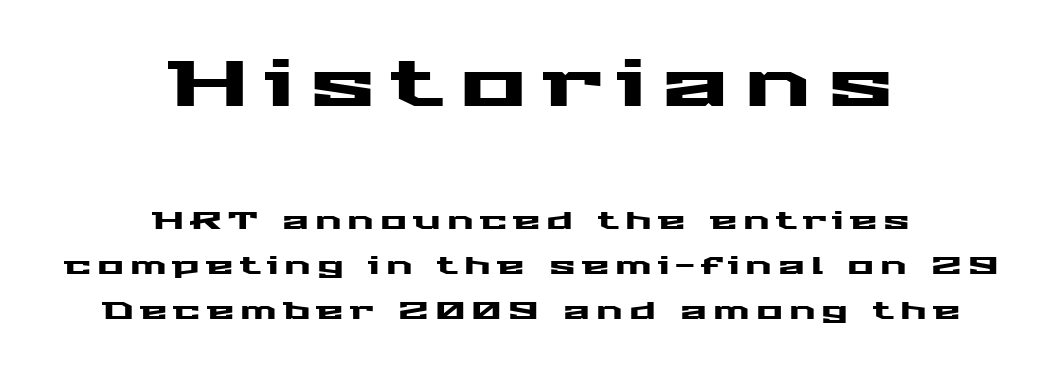
Q: Is the text italic (slanted)? A: No, it is upright.
Q: Is the typeface a serif or a sans-serif typeface? A: Sans-serif.
Q: Is the text underlined? A: No.
Q: How is the paragraph aligned? A: Centered.
Q: Is the spacing between letters normal or unusually wide? A: Unusually wide.
Q: Which block of text is set in a larger size, the first (top) or the second (bottom)? A: The first (top) one.
Q: Width (condensed, normal, or wide)? A: Wide.
Q: Stroke contrast? A: Medium.
Q: x-height? A: Medium.
Q: Monospaced? A: No.
